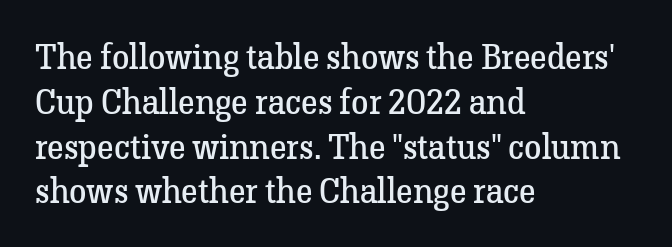
Q: Is the text bold? A: No.
Q: Is the text italic (slanted)? A: No, it is upright.
Q: Is the typeface a serif or a sans-serif typeface? A: Serif.
Q: Is the text underlined? A: No.
Q: How is the paragraph aligned? A: Left-aligned.
Q: Is the spacing between letters normal or unusually wide? A: Normal.
Q: Is the spacing between lines tight, normal or loose? A: Normal.
Q: Width (condensed, normal, or wide)? A: Normal.
Q: Stroke contrast? A: Low.
Q: x-height? A: Medium.
Q: Monospaced? A: No.
